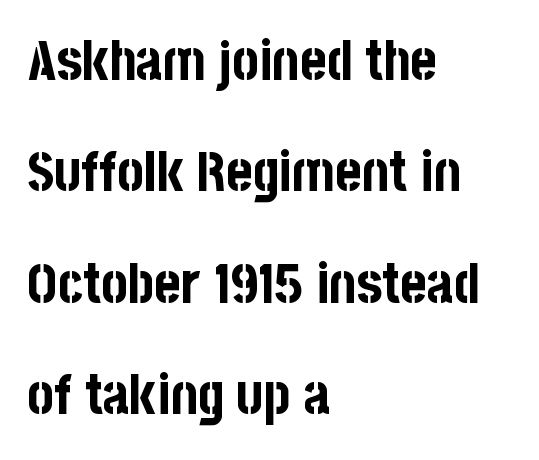
The image shows 56 px bold, condensed sans-serif type, upright; set left-aligned, loose line spacing (1.99x), normal letter spacing, not underlined; low stroke contrast and a large x-height.
